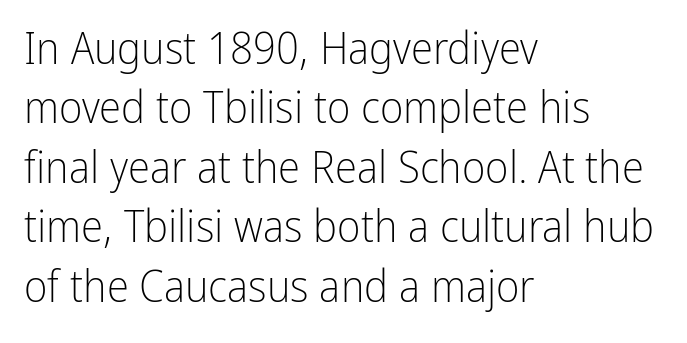
Q: Is the text bold? A: No.
Q: Is the text italic (slanted)? A: No, it is upright.
Q: Is the typeface a serif or a sans-serif typeface? A: Sans-serif.
Q: Is the text underlined? A: No.
Q: How is the paragraph aligned? A: Left-aligned.
Q: Is the spacing between letters normal or unusually wide? A: Normal.
Q: Is the spacing between lines tight, normal or loose? A: Normal.
Q: Width (condensed, normal, or wide)? A: Condensed.
Q: Stroke contrast? A: Low.
Q: x-height? A: Medium.
Q: Monospaced? A: No.
